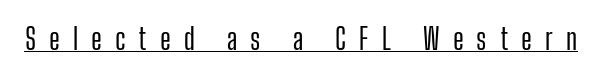
{"serif": "no", "italic": "no", "width": "condensed", "stroke_contrast": "low", "x_height": "medium", "monospaced": "no", "underline": "yes", "letter_spacing": "wide", "letter_spacing_em": 0.45, "glyph_px": 29}
